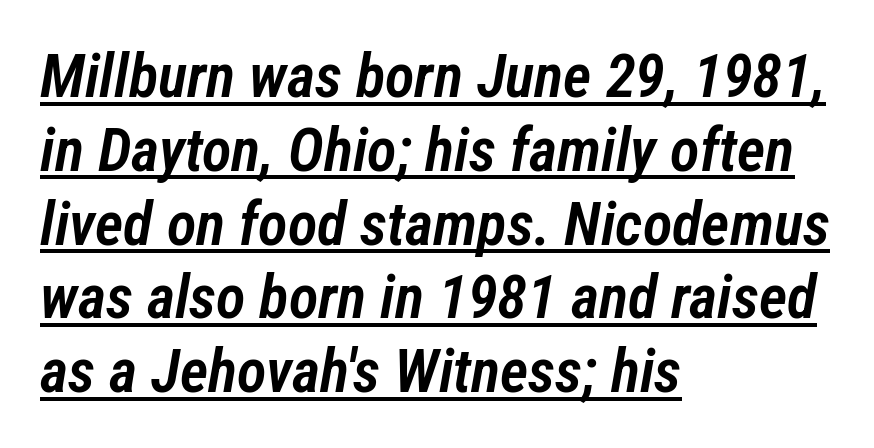
Q: Is the text bold? A: Semi-bold.
Q: Is the text italic (slanted)? A: Yes, it leans right by about 12 degrees.
Q: Is the text underlined? A: Yes.
Q: How is the paragraph aligned? A: Left-aligned.
Q: Is the spacing between letters normal or unusually wide? A: Normal.
Q: Width (condensed, normal, or wide)? A: Condensed.
Q: Stroke contrast? A: Low.
Q: x-height? A: Medium.
Q: Monospaced? A: No.
